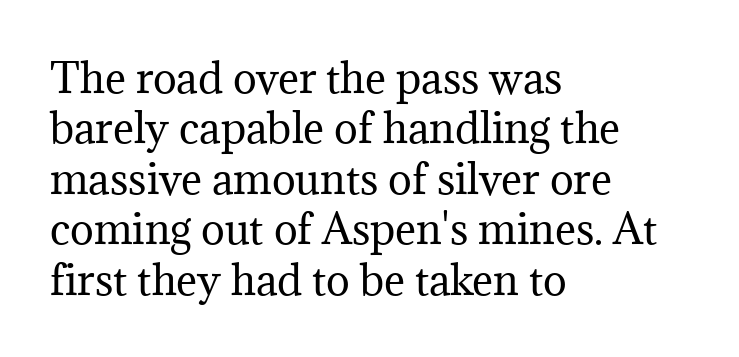
Q: Is the text bold? A: No.
Q: Is the text italic (slanted)? A: No, it is upright.
Q: Is the typeface a serif or a sans-serif typeface? A: Serif.
Q: Is the text underlined? A: No.
Q: How is the paragraph aligned? A: Left-aligned.
Q: Is the spacing between letters normal or unusually wide? A: Normal.
Q: Is the spacing between lines tight, normal or loose? A: Normal.
Q: Width (condensed, normal, or wide)? A: Normal.
Q: Stroke contrast? A: Medium.
Q: x-height? A: Medium.
Q: Monospaced? A: No.
